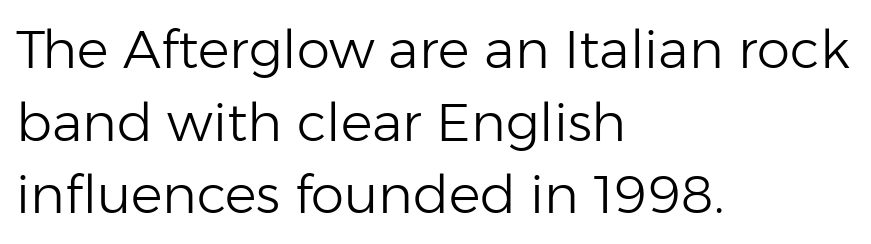
The image shows 53 px light sans-serif type, upright; set left-aligned, normal line spacing (1.37x), normal letter spacing, not underlined; low stroke contrast and a medium x-height.
